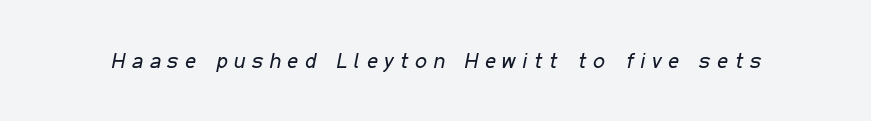
The image shows 21 px text type, italic (leaning right); set unusually wide letter spacing (+0.32 em), not underlined.
